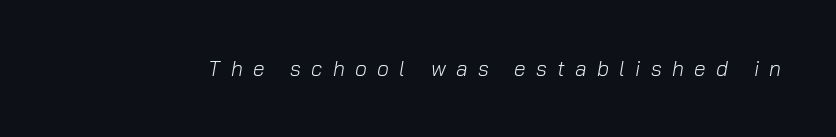
{"italic": "yes", "lean": "right", "slant_degrees": 10, "bold": "no", "underline": "no", "letter_spacing": "wide", "letter_spacing_em": 0.49, "glyph_px": 21}
